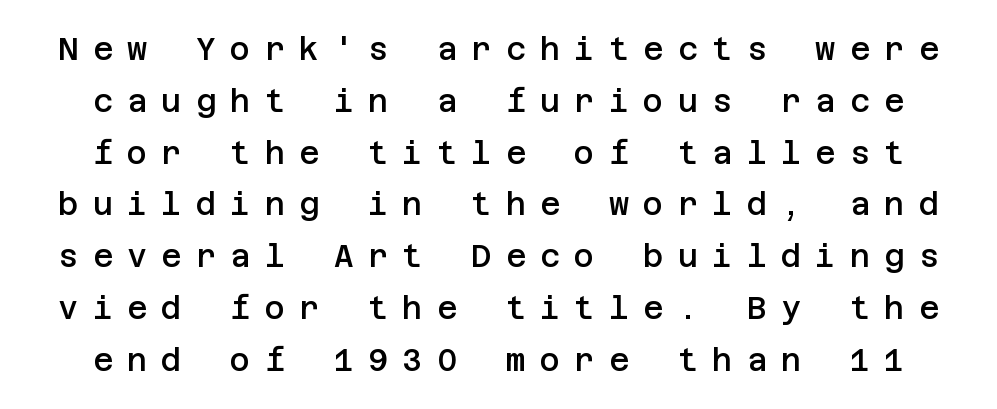
The image shows 31 px semibold sans-serif type, upright; set normal line spacing (1.67x), unusually wide letter spacing (+0.46 em), not underlined; low stroke contrast and a large x-height.
